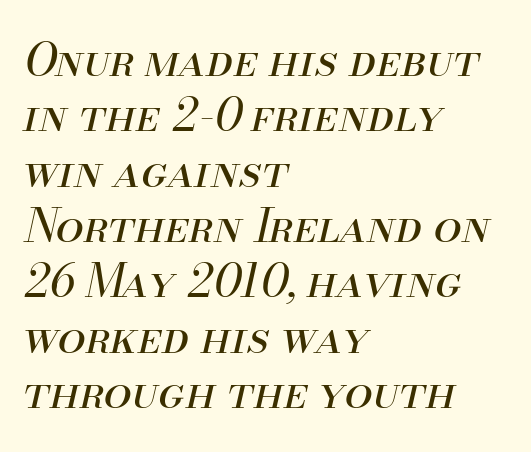
The gaps between neighbouring characters are ordinary and unremarkable. Each row of text sits above clean, open space. Stems here are at most as thick as an everyday book face. If you drew a ruler down the left edge, every line would touch it. Does the lettering tilt? It does — this is italic.
